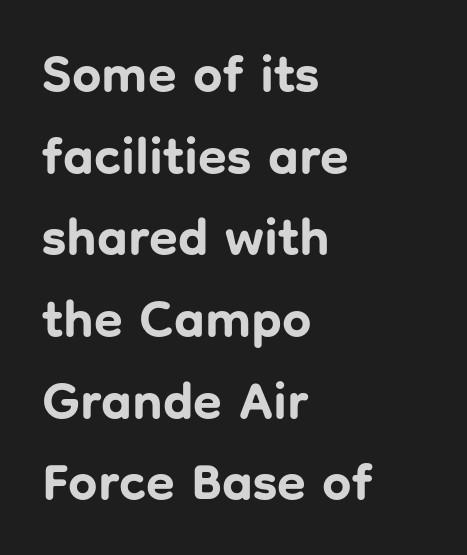
The image shows 52 px bold sans-serif type, upright; set left-aligned, normal line spacing (1.57x), normal letter spacing, not underlined; low stroke contrast and a medium x-height.
